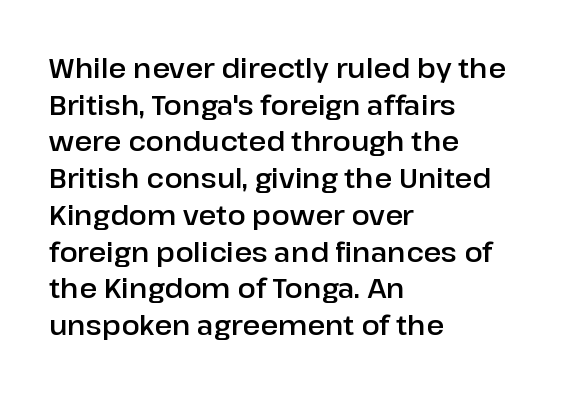
Q: Is the text italic (slanted)? A: No, it is upright.
Q: Is the text underlined? A: No.
Q: How is the paragraph aligned? A: Left-aligned.
Q: Is the spacing between letters normal or unusually wide? A: Normal.
Q: Is the spacing between lines tight, normal or loose? A: Normal.
